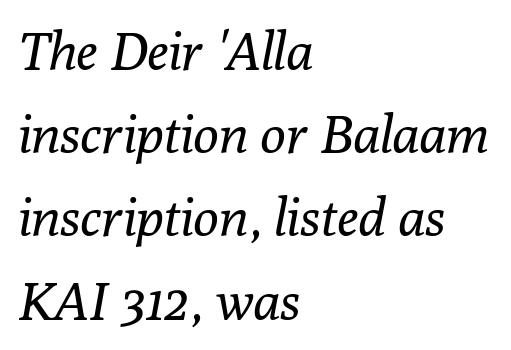
{"serif": "yes", "italic": "yes", "lean": "right", "slant_degrees": 10, "bold": "no", "weight": "regular", "width": "normal", "stroke_contrast": "low", "x_height": "medium", "monospaced": "no", "underline": "no", "align": "left", "line_spacing": "normal", "line_spacing_ratio": 1.57, "letter_spacing": "normal", "letter_spacing_em": 0.0, "glyph_px": 53}
